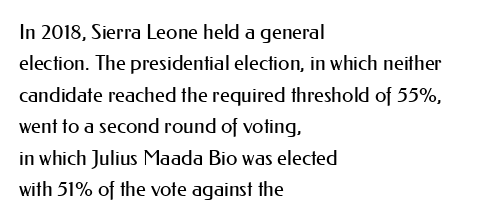
{"italic": "no", "bold": "no", "underline": "no", "align": "left", "line_spacing": "normal", "line_spacing_ratio": 1.5, "letter_spacing": "normal", "letter_spacing_em": 0.0, "glyph_px": 21}
